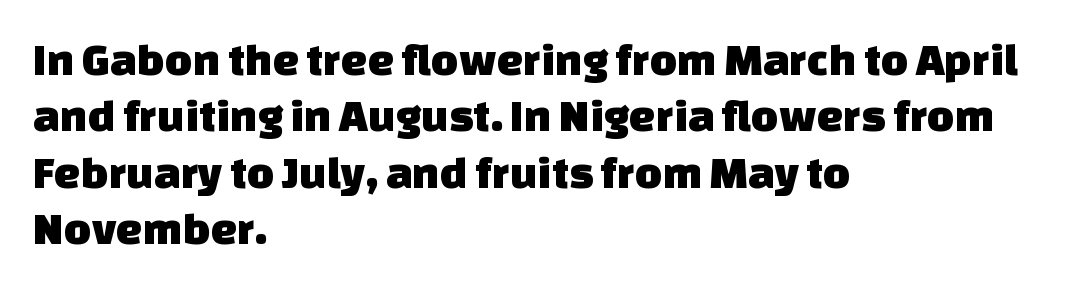
Q: Is the typeface a serif or a sans-serif typeface? A: Sans-serif.
Q: Is the text underlined? A: No.
Q: How is the paragraph aligned? A: Left-aligned.
Q: Is the spacing between letters normal or unusually wide? A: Normal.
Q: Width (condensed, normal, or wide)? A: Normal.
Q: Stroke contrast? A: Low.
Q: x-height? A: Large.
Q: Monospaced? A: No.
